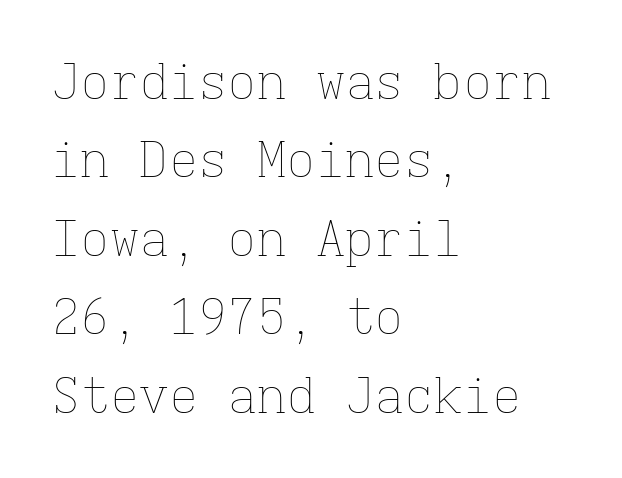
The image shows 49 px thin type, upright, monospaced; set left-aligned, normal line spacing (1.6x), normal letter spacing, not underlined; low stroke contrast and a medium x-height.
